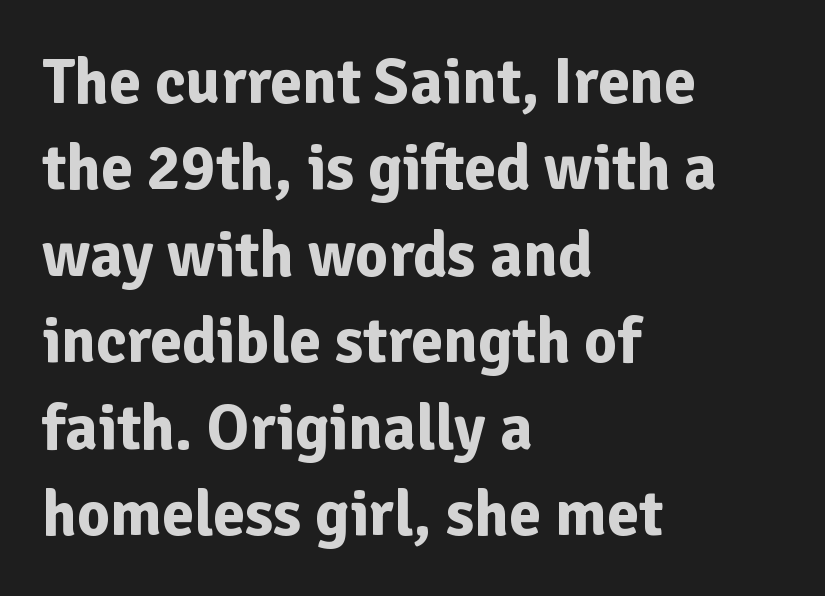
The image shows 64 px bold sans-serif type, upright; set left-aligned, normal line spacing (1.35x), normal letter spacing, not underlined; low stroke contrast and a medium x-height.
